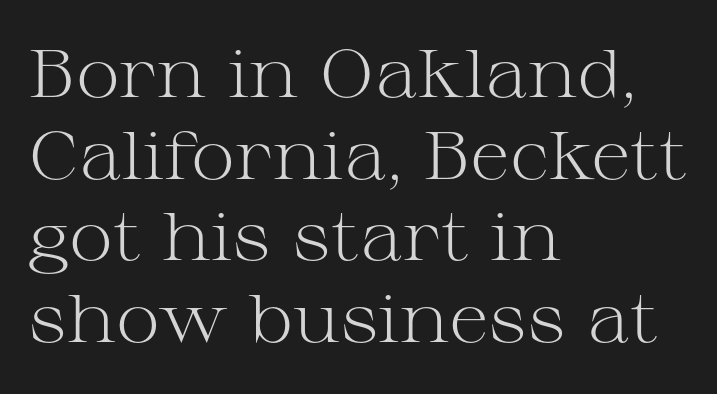
Posture: vertical. This sample uses a serif face. No letter is thick-stroked: the sample isn't bold. The rag falls on the right side of this text block.
